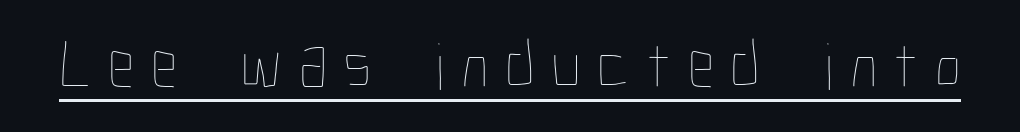
{"italic": "no", "bold": "no", "weight": "thin", "width": "condensed", "stroke_contrast": "low", "x_height": "medium", "monospaced": "no", "underline": "yes", "letter_spacing": "wide", "letter_spacing_em": 0.25, "glyph_px": 67}
